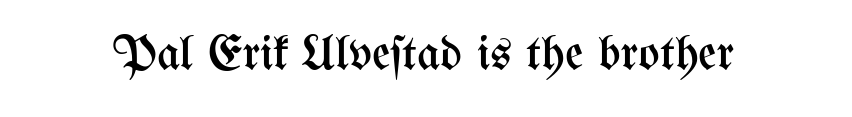
Q: Is the text bold? A: No.
Q: Is the text italic (slanted)? A: No, it is upright.
Q: Is the text underlined? A: No.
Q: Is the spacing between letters normal or unusually wide? A: Normal.
Q: Width (condensed, normal, or wide)? A: Condensed.
Q: Stroke contrast? A: Medium.
Q: x-height? A: Medium.
Q: Monospaced? A: No.
